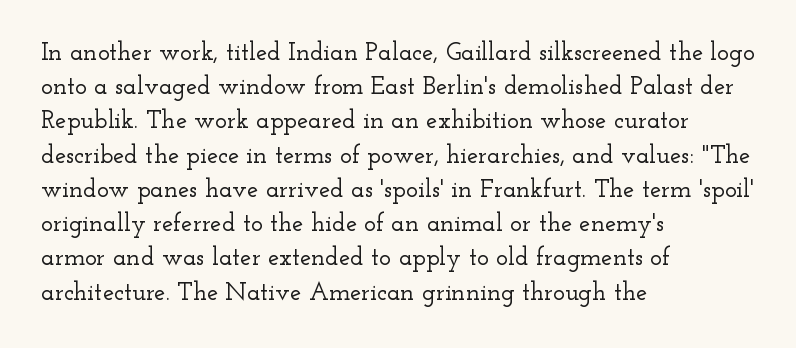
The image shows 25 px text type, upright; set left-aligned, normal line spacing (1.37x), normal letter spacing, not underlined.
